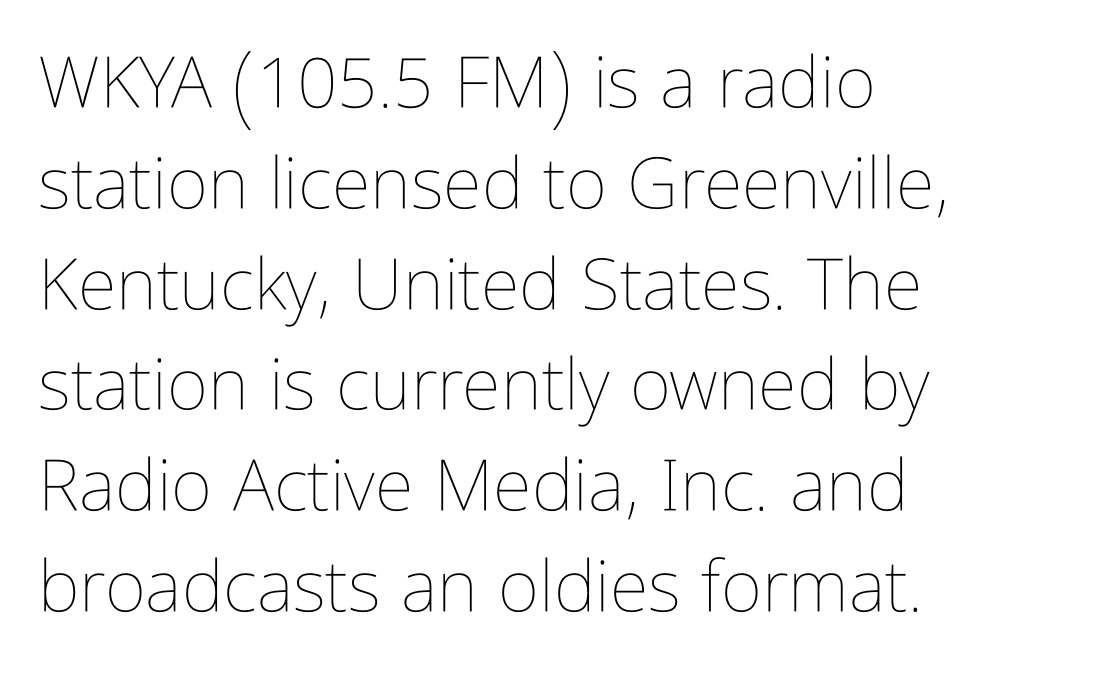
{"italic": "no", "bold": "no", "weight": "thin", "width": "condensed", "stroke_contrast": "low", "x_height": "medium", "monospaced": "no", "underline": "no", "align": "left", "line_spacing": "normal", "line_spacing_ratio": 1.42, "letter_spacing": "normal", "letter_spacing_em": 0.0, "glyph_px": 71}
